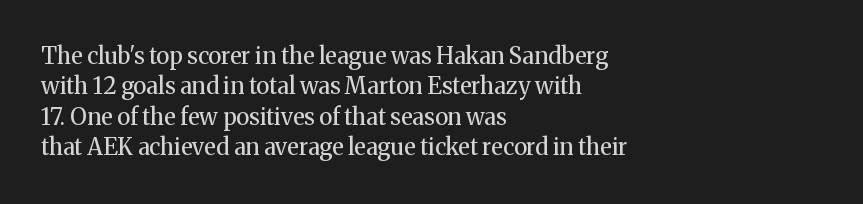
The image shows 23 px text type, upright; set left-aligned, normal line spacing (1.32x), normal letter spacing, not underlined.
